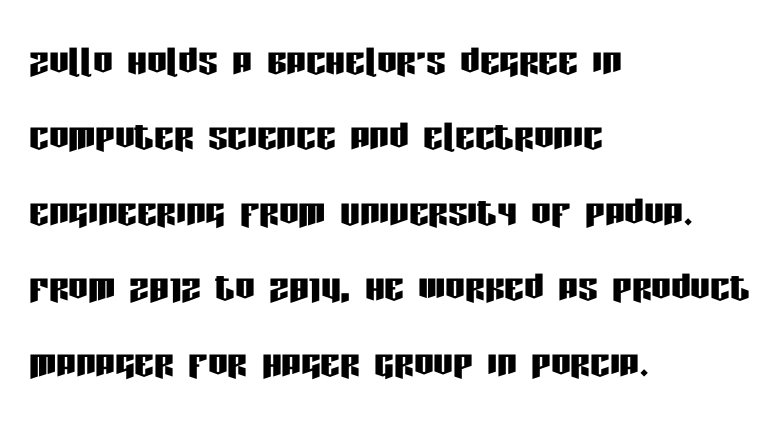
The designer went with a sans here, leaving each stem footless. What stands out about the letter spacing? Nothing — it is the standard amount. Quick note: not italic, upright. Teacher's note: observe the even left margin — that is flush-left alignment.
